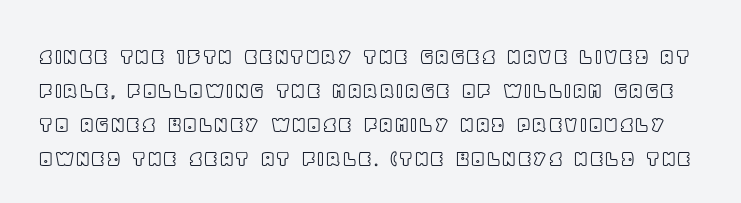
The image shows 25 px text type, upright; set normal line spacing (1.36x), normal letter spacing, not underlined.
